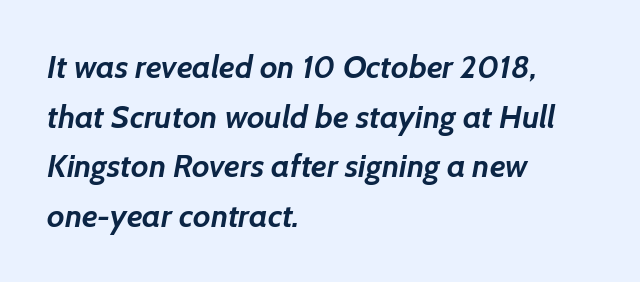
Compared with typical paragraphs, the rows here are spaced about the same. Summary of weight: heavy, a full bold. The rendering uses natural spacing where letterforms have individual widths. To sum up the face: it is a sans, with no serifs. Nothing unusual about the tracking: characters are spaced as the font intends. Honestly, there is no underline to notice here at all.
